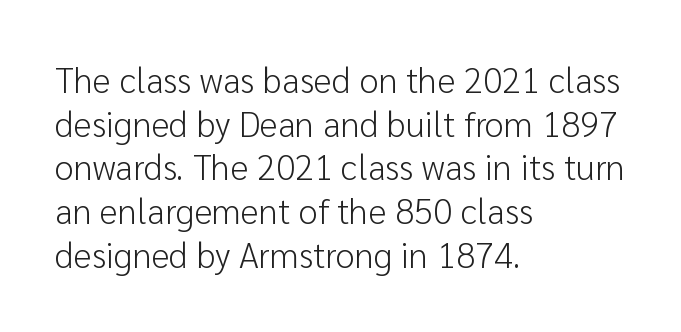
The image shows 35 px light sans-serif type, upright; set left-aligned, normal line spacing (1.25x), normal letter spacing, not underlined; low stroke contrast and a medium x-height.
